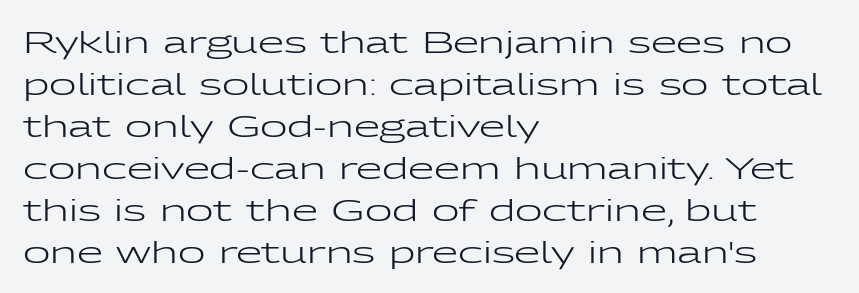
{"serif": "no", "italic": "no", "bold": "no", "weight": "regular", "width": "wide", "stroke_contrast": "low", "x_height": "medium", "monospaced": "no", "underline": "no", "align": "left", "line_spacing": "normal", "line_spacing_ratio": 1.4, "letter_spacing": "normal", "letter_spacing_em": 0.0, "glyph_px": 30}
